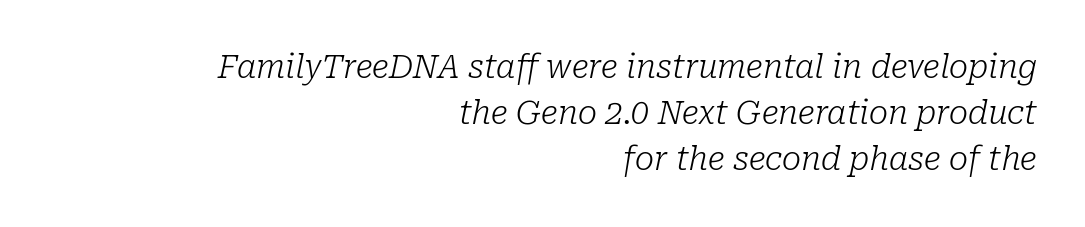
The image shows 32 px light serif type, italic (leaning right); set right-aligned, normal line spacing (1.44x), normal letter spacing, not underlined; low stroke contrast and a medium x-height.
